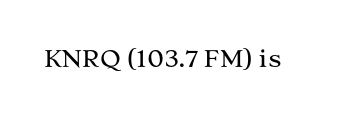
Q: Is the text italic (slanted)? A: No, it is upright.
Q: Is the text underlined? A: No.
Q: Is the spacing between letters normal or unusually wide? A: Normal.
